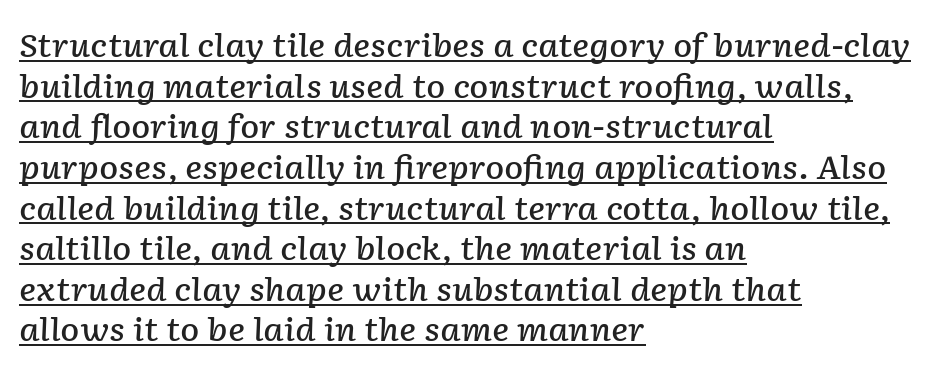
The passage shown is underscored from start to finish. Successive baselines arrive at the customary interval. Students, note that the glyphs here touch the page at normal intervals. Note the varied advance widths — an 'i' is clearly narrower than an 'm'. Bold? Not quite — semibold, heavier than regular but stopping short.
